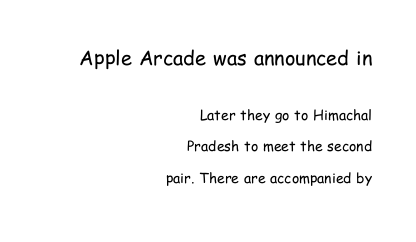
{"italic": "no", "bold": "no", "underline": "no", "align": "right", "line_spacing": "loose", "line_spacing_ratio": 2.24, "letter_spacing": "normal", "letter_spacing_em": 0.0, "larger_block": "first", "size_ratio": 1.43, "glyph_px": 20}
